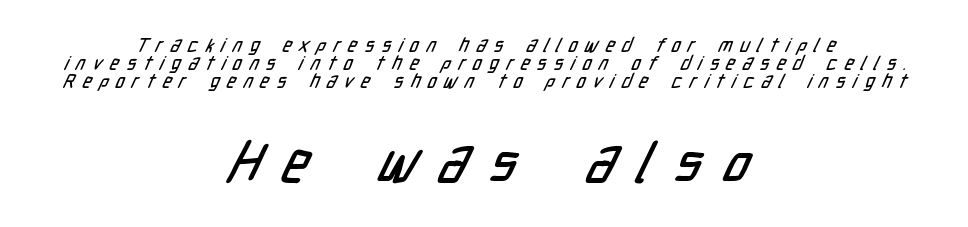
The image shows 56 px condensed sans-serif type; set centered, tight line spacing (0.96x), unusually wide letter spacing (+0.4 em), not underlined; the second (bottom) block is 2.95x larger; low stroke contrast and a medium x-height.
